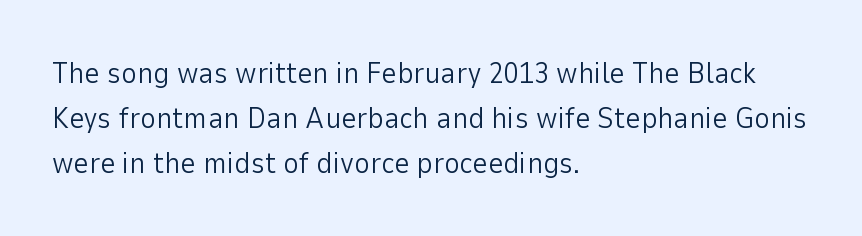
{"serif": "no", "italic": "no", "bold": "no", "weight": "light", "width": "normal", "stroke_contrast": "low", "x_height": "medium", "monospaced": "no", "underline": "no", "align": "left", "line_spacing": "normal", "line_spacing_ratio": 1.5, "letter_spacing": "normal", "letter_spacing_em": 0.0, "glyph_px": 30}
